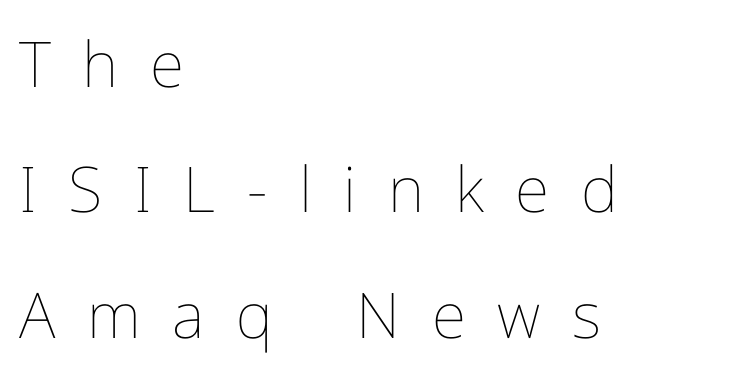
Rows of type keep a wide berth in the vertical direction. Compared with a typical body face, this is equally light or lighter still. Visually the block forms a straight wall on the left and a jagged coastline on the right. Tall strokes in this sample are plumb rather than angled. You could not count columns in this text — the font is proportionally spaced. Short note: letters widely spaced.
